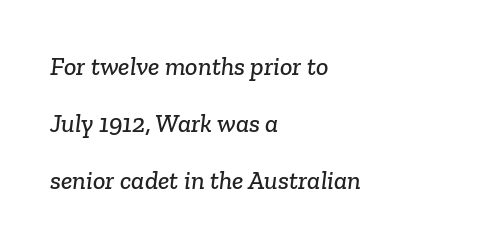
Notice how the passage keeps a crisp vertical edge on the left only. Is there much room between lines? Yes — plenty of vertical air separates them. Characters follow at the spacing the type designer built in. The space directly below the letters is spotless.
